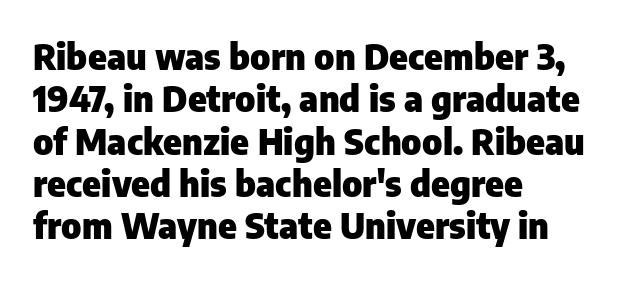
The face used here is rendered with its standard letterfit. The words here are not underlined. Students, this is bold: see how much ink each stroke carries. Left-aligned paragraph, ragged on the right.
